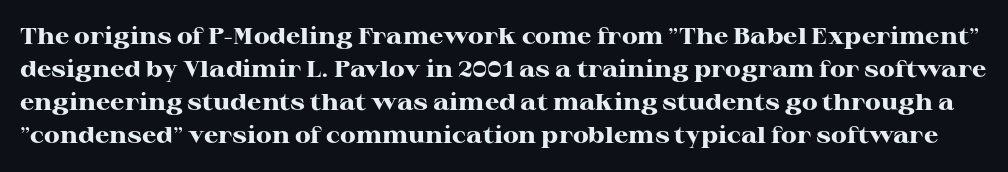
Q: Is the text bold? A: Yes.
Q: Is the text italic (slanted)? A: No, it is upright.
Q: Is the text underlined? A: No.
Q: Is the spacing between letters normal or unusually wide? A: Normal.
Q: Is the spacing between lines tight, normal or loose? A: Normal.
